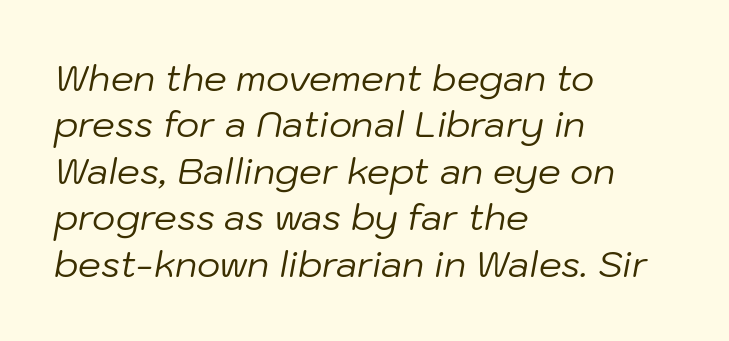
Spacing verdict: proportional, widths tailored to each character. The characters are drawn with everyday or finer stroke widths. The axis of the letterforms is tilted away from vertical. Successive baselines arrive at the customary interval. The strip under each line holds only bare page. The face used here is rendered with its standard letterfit.
